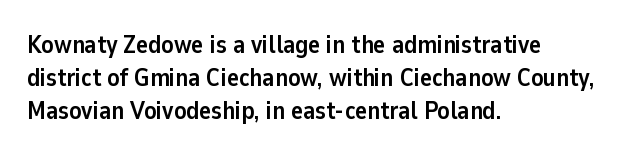
A full-strength bold gives these letters their thick strokes. The gaps between neighbouring characters are ordinary and unremarkable. The lines sit at an ordinary, default distance from one another. Descender tails drop into unmarked territory.
